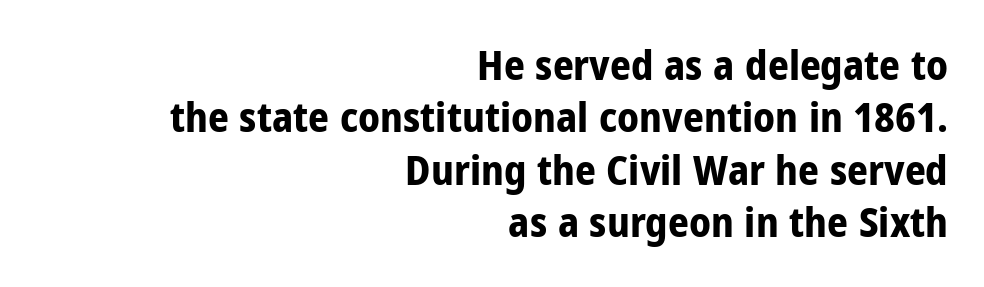
Classification — sans serif. The foot of each line stays bare and open. A roman cut, with each character standing at attention. The passage shown stacks its lines at a standard gap.
